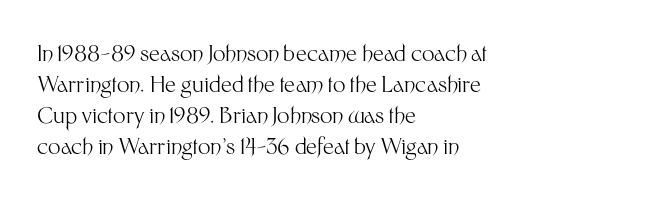
The image shows 22 px text type, upright; set left-aligned, normal line spacing (1.41x), normal letter spacing, not underlined.
